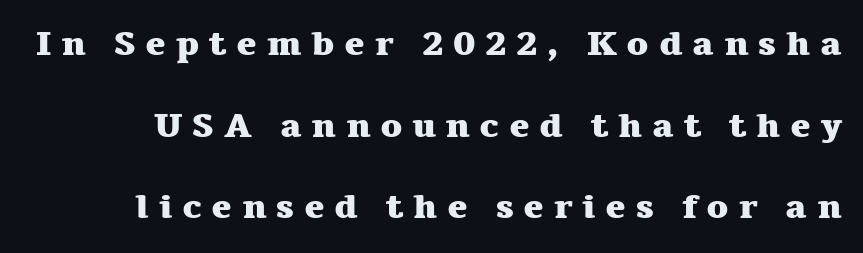
Q: Is the text bold? A: Yes.
Q: Is the text italic (slanted)? A: No, it is upright.
Q: Is the typeface a serif or a sans-serif typeface? A: Serif.
Q: Is the text underlined? A: No.
Q: Is the spacing between letters normal or unusually wide? A: Unusually wide.
Q: Is the spacing between lines tight, normal or loose? A: Loose.
Q: Width (condensed, normal, or wide)? A: Wide.
Q: Stroke contrast? A: Medium.
Q: x-height? A: Medium.
Q: Monospaced? A: No.
